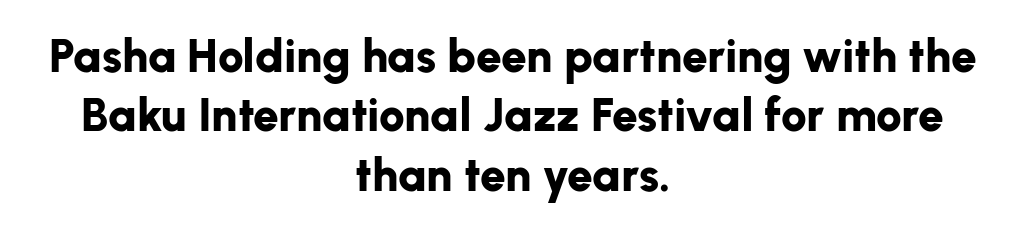
These words are printed bold, with thick strokes throughout. This sample uses an upright cut, with every glyph sitting square on the baseline. Spacing between characters is what you'd get straight out of the box. The rendering shows plain stroke endings on the letterforms — a sans-serif design.
